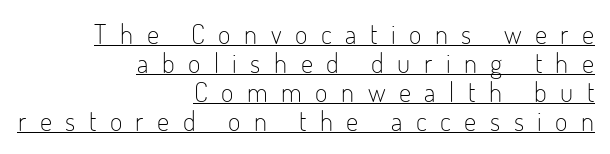
The rendering anchors every line to the right-hand side. A light-to-regular cut is what we see here. Descenders here cross a horizontal rule under the line. Letter spacing: wide. Students, observe: this is what under-led, compact text looks like.
